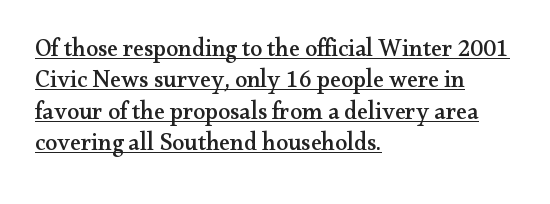
Q: Is the text italic (slanted)? A: No, it is upright.
Q: Is the text underlined? A: Yes.
Q: How is the paragraph aligned? A: Left-aligned.
Q: Is the spacing between letters normal or unusually wide? A: Normal.
Q: Is the spacing between lines tight, normal or loose? A: Normal.
